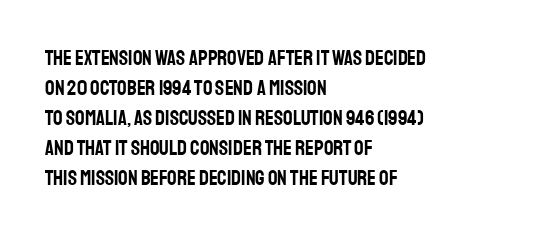
The gaps between neighbouring characters are ordinary and unremarkable. This rendering uses left alignment, leaving the right contour irregular. Horizontal bands of white between lines are of average thickness. The strip under each line holds only bare page. It's the straight-up-and-down kind of type.
